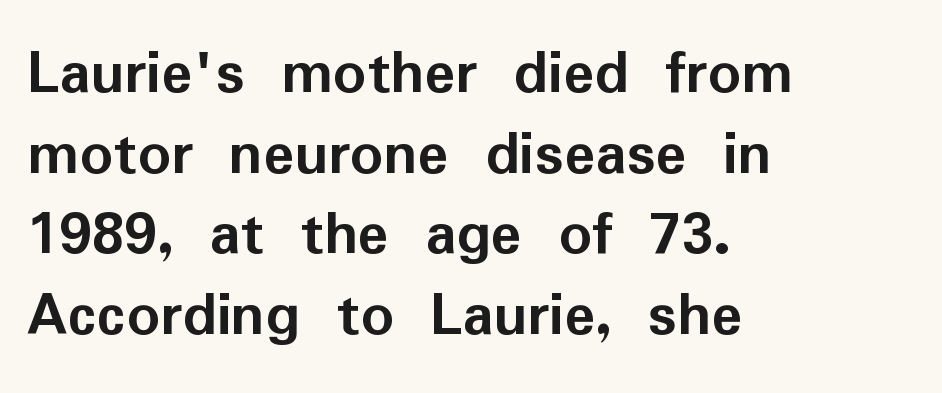
Q: Is the text bold? A: Yes.
Q: Is the text italic (slanted)? A: No, it is upright.
Q: Is the typeface a serif or a sans-serif typeface? A: Sans-serif.
Q: Is the text underlined? A: No.
Q: How is the paragraph aligned? A: Left-aligned.
Q: Is the spacing between letters normal or unusually wide? A: Normal.
Q: Width (condensed, normal, or wide)? A: Normal.
Q: Stroke contrast? A: Low.
Q: x-height? A: Medium.
Q: Monospaced? A: No.
